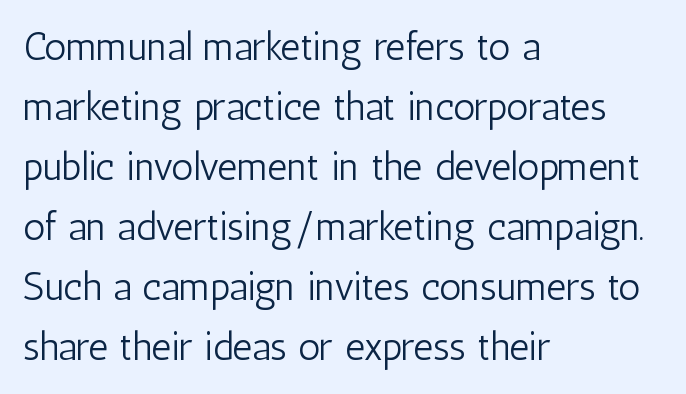
Q: Is the text bold? A: No.
Q: Is the text italic (slanted)? A: No, it is upright.
Q: Is the typeface a serif or a sans-serif typeface? A: Sans-serif.
Q: Is the text underlined? A: No.
Q: How is the paragraph aligned? A: Left-aligned.
Q: Is the spacing between letters normal or unusually wide? A: Normal.
Q: Is the spacing between lines tight, normal or loose? A: Normal.
Q: Width (condensed, normal, or wide)? A: Condensed.
Q: Stroke contrast? A: Low.
Q: x-height? A: Medium.
Q: Monospaced? A: No.
